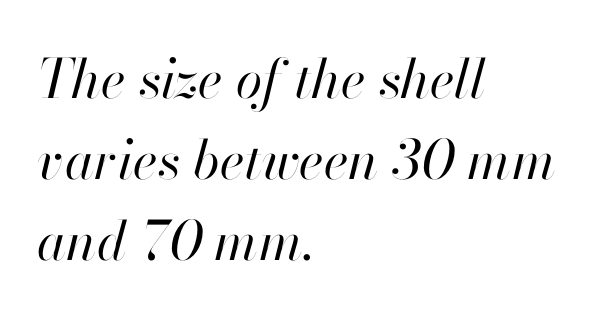
Q: Is the text bold? A: No.
Q: Is the text italic (slanted)? A: Yes, it leans right by about 13 degrees.
Q: Is the text underlined? A: No.
Q: How is the paragraph aligned? A: Left-aligned.
Q: Is the spacing between letters normal or unusually wide? A: Normal.
Q: Is the spacing between lines tight, normal or loose? A: Normal.
Q: Width (condensed, normal, or wide)? A: Normal.
Q: Stroke contrast? A: High.
Q: x-height? A: Small.
Q: Monospaced? A: No.
